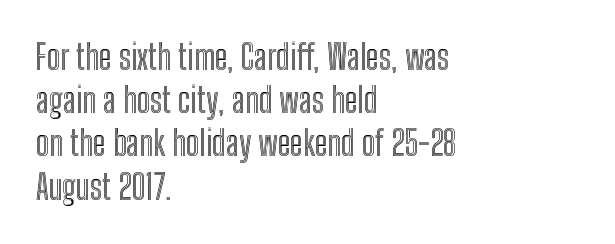
The image shows 34 px condensed type, upright; set left-aligned, normal line spacing (1.27x), normal letter spacing, not underlined; a medium x-height.
